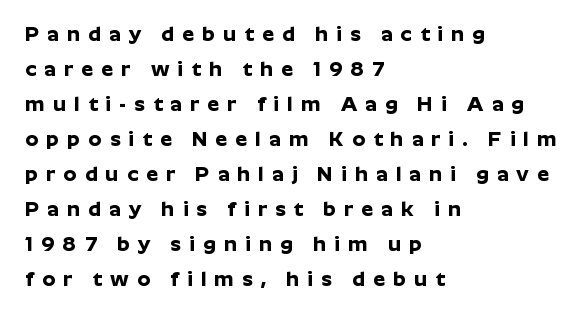
The image shows 21 px bold type, upright; set left-aligned, normal line spacing (1.67x), unusually wide letter spacing (+0.39 em), not underlined.
